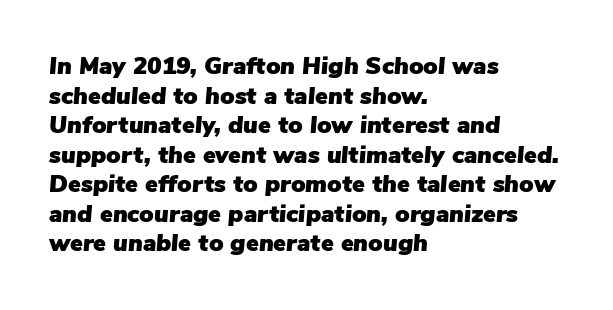
{"italic": "yes", "lean": "right", "slant_degrees": 5, "underline": "no", "align": "left", "line_spacing_ratio": 1.23, "letter_spacing": "normal", "letter_spacing_em": 0.0, "glyph_px": 24}
